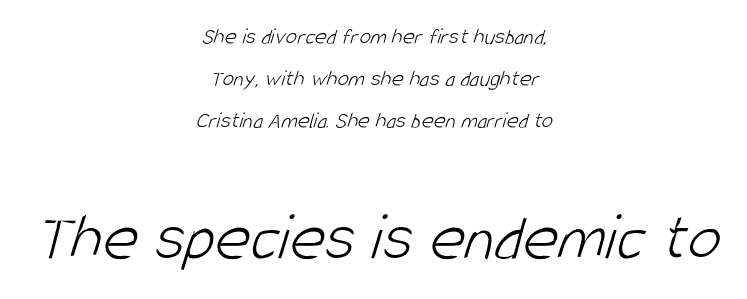
Q: Is the text bold? A: No.
Q: Is the typeface a serif or a sans-serif typeface? A: Sans-serif.
Q: Is the text underlined? A: No.
Q: How is the paragraph aligned? A: Centered.
Q: Is the spacing between letters normal or unusually wide? A: Normal.
Q: Which block of text is set in a larger size, the first (top) or the second (bottom)? A: The second (bottom) one.
Q: Width (condensed, normal, or wide)? A: Condensed.
Q: Stroke contrast? A: Low.
Q: x-height? A: Large.
Q: Monospaced? A: No.
